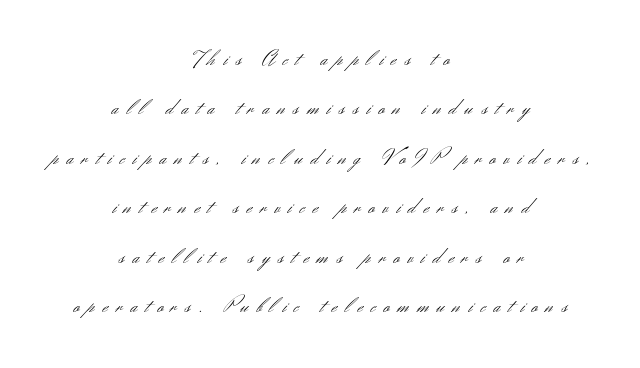
The image shows 23 px text type; set centered, loose line spacing (2.15x), unusually wide letter spacing (+0.36 em), not underlined.
